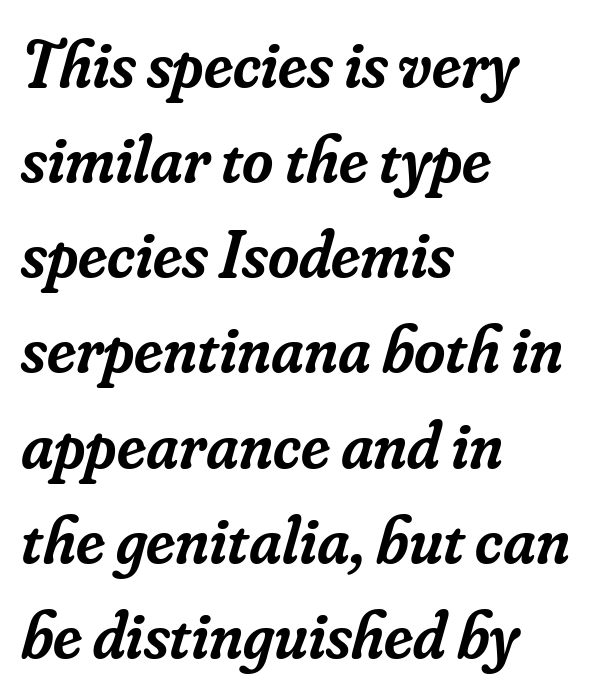
The strip under each line holds only bare page. If you measured baseline to baseline, you'd find a middling distance. Between one letter and the next there's only the usual sliver of space. Reading down the block, your eye returns to a fixed left position each line.
